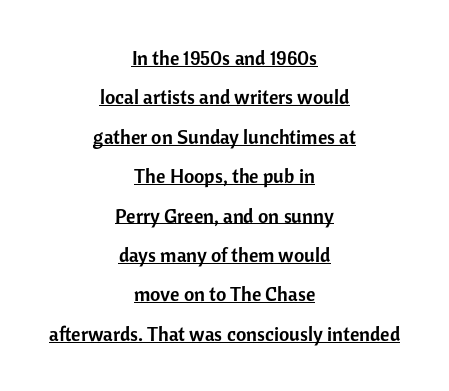
{"italic": "no", "underline": "yes", "align": "center", "line_spacing": "loose", "line_spacing_ratio": 1.97, "letter_spacing": "normal", "letter_spacing_em": 0.0, "glyph_px": 20}
